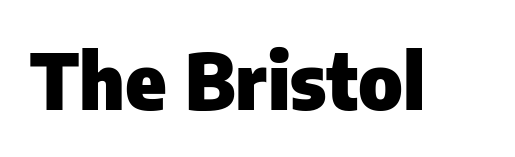
The image shows 77 px heavy sans-serif type, upright; set normal letter spacing, not underlined; low stroke contrast and a medium x-height.
